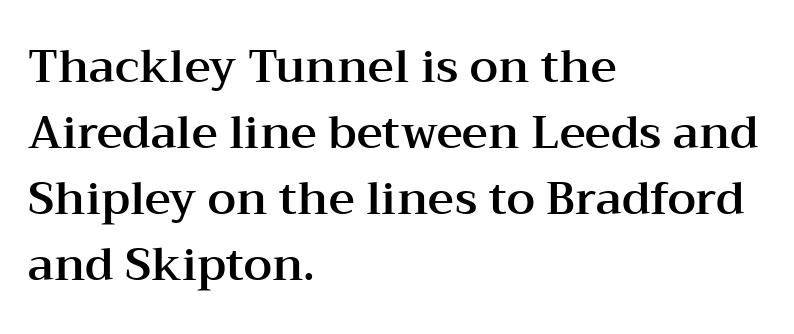
Think of a printed novel: that variable character pitch is what you see here. Unlike a clean sans, this face finishes its strokes with serifs. In terms of leading, this rendering sits right in the middle. Is the letter spacing exaggerated? No — it looks like the ordinary default. The letters stand straight up with perfectly vertical stems. The passage is arranged the way most books set body copy — flush left.
